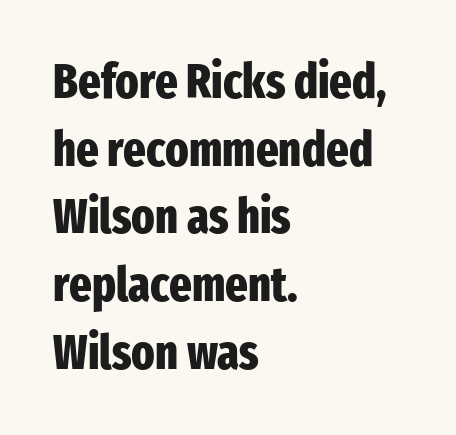
Q: Is the text bold? A: Yes.
Q: Is the text italic (slanted)? A: No, it is upright.
Q: Is the typeface a serif or a sans-serif typeface? A: Sans-serif.
Q: Is the text underlined? A: No.
Q: How is the paragraph aligned? A: Left-aligned.
Q: Is the spacing between letters normal or unusually wide? A: Normal.
Q: Is the spacing between lines tight, normal or loose? A: Normal.
Q: Width (condensed, normal, or wide)? A: Condensed.
Q: Stroke contrast? A: Low.
Q: x-height? A: Medium.
Q: Monospaced? A: No.
